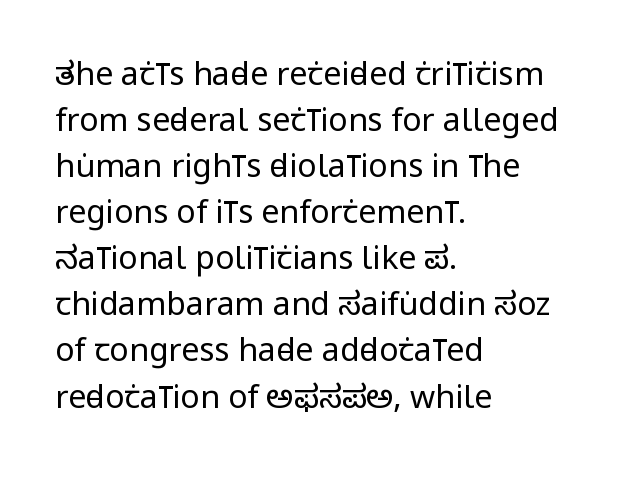
{"serif": "no", "italic": "no", "bold": "no", "weight": "regular", "width": "condensed", "stroke_contrast": "low", "x_height": "large", "monospaced": "no", "underline": "no", "align": "left", "line_spacing": "normal", "line_spacing_ratio": 1.44, "letter_spacing": "normal", "letter_spacing_em": 0.0, "glyph_px": 32}
